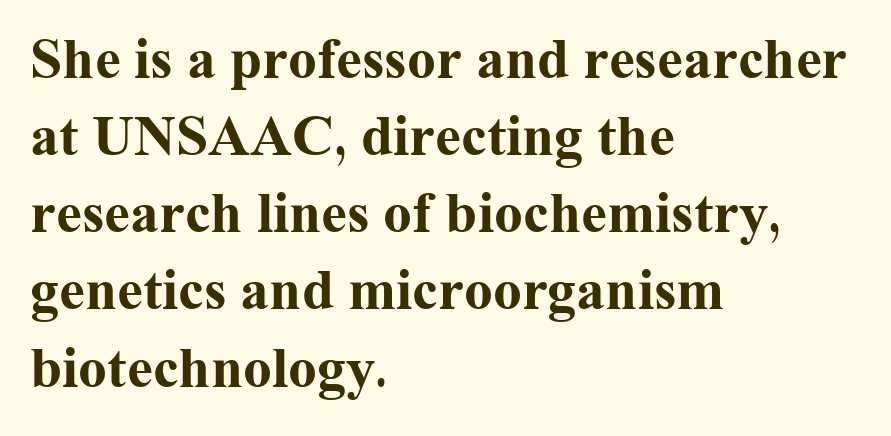
The image shows 58 px bold serif type, upright; set left-aligned, normal line spacing (1.33x), normal letter spacing, not underlined; medium stroke contrast and a medium x-height.
